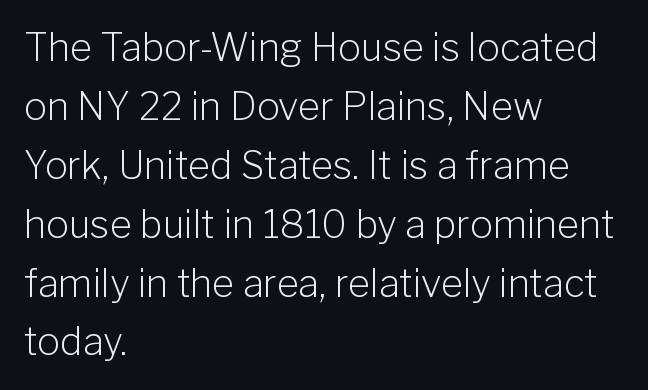
{"serif": "no", "italic": "no", "bold": "no", "weight": "light", "width": "normal", "stroke_contrast": "low", "x_height": "medium", "monospaced": "no", "underline": "no", "align": "left", "line_spacing": "normal", "line_spacing_ratio": 1.55, "letter_spacing": "normal", "letter_spacing_em": 0.0, "glyph_px": 38}
